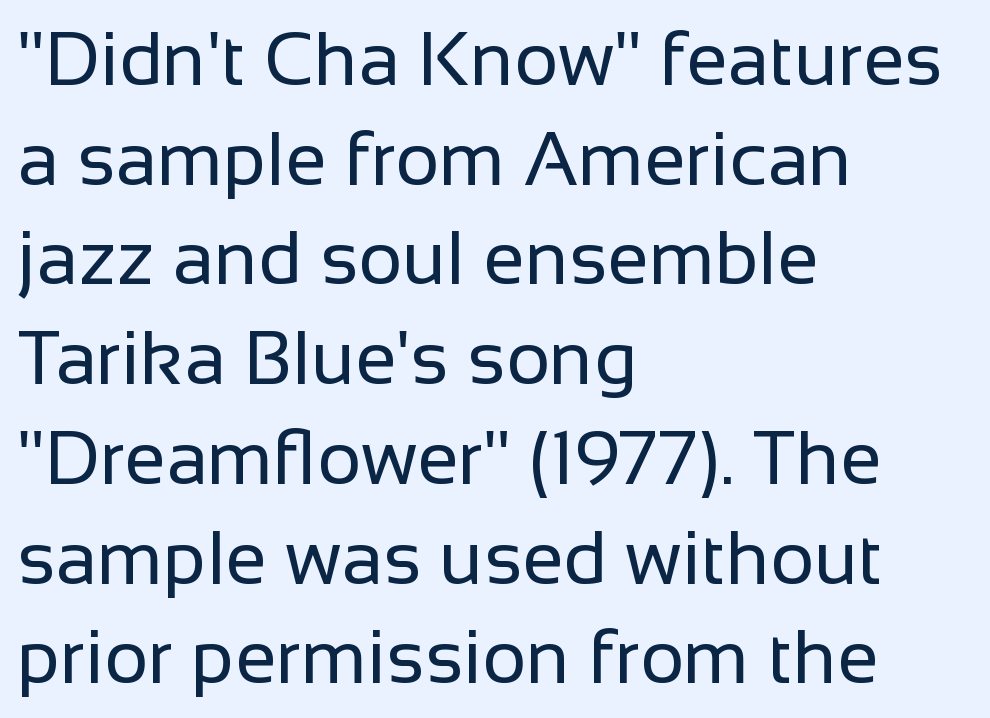
{"serif": "no", "italic": "no", "bold": "no", "weight": "regular", "width": "normal", "stroke_contrast": "low", "x_height": "medium", "monospaced": "no", "underline": "no", "align": "left", "line_spacing": "normal", "line_spacing_ratio": 1.33, "letter_spacing": "normal", "letter_spacing_em": 0.0, "glyph_px": 75}
